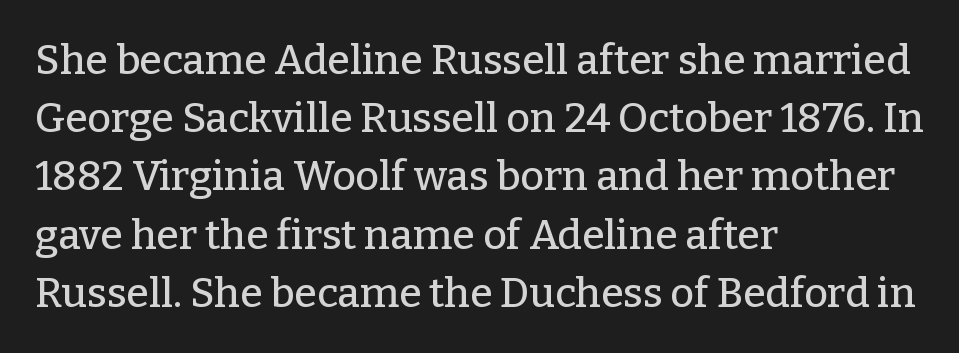
Q: Is the text italic (slanted)? A: No, it is upright.
Q: Is the typeface a serif or a sans-serif typeface? A: Serif.
Q: Is the text underlined? A: No.
Q: How is the paragraph aligned? A: Left-aligned.
Q: Is the spacing between letters normal or unusually wide? A: Normal.
Q: Is the spacing between lines tight, normal or loose? A: Normal.
Q: Width (condensed, normal, or wide)? A: Normal.
Q: Stroke contrast? A: Low.
Q: x-height? A: Medium.
Q: Monospaced? A: No.
